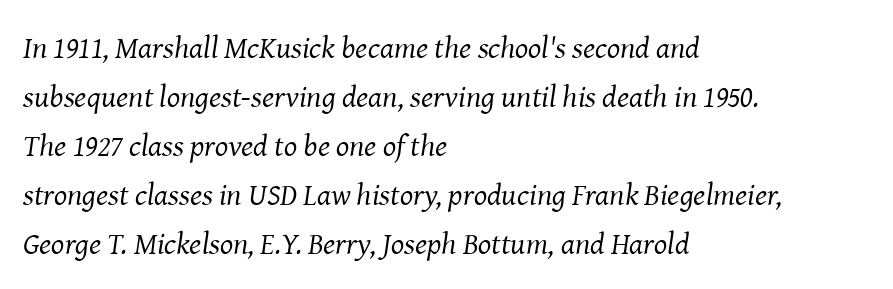
Do the characters align in a grid? No, the font is proportional. If you measured baseline to baseline, you'd find a middling distance. Stems here are at most as thick as an everyday book face. Every character sits at an angle, as italics do. A clean baseline with only descenders dipping below it. Each word holds together tightly as a unit, with standard inter-letter gaps.
